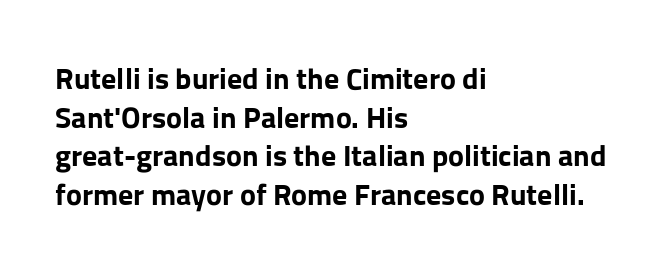
The image shows 30 px bold sans-serif type, upright; set left-aligned, normal line spacing (1.29x), normal letter spacing, not underlined; low stroke contrast and a medium x-height.
